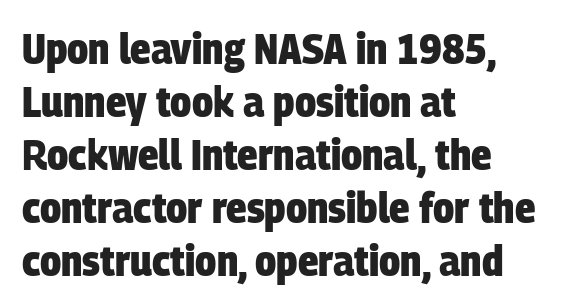
Q: Is the text bold? A: Yes.
Q: Is the typeface a serif or a sans-serif typeface? A: Sans-serif.
Q: Is the text underlined? A: No.
Q: How is the paragraph aligned? A: Left-aligned.
Q: Is the spacing between letters normal or unusually wide? A: Normal.
Q: Width (condensed, normal, or wide)? A: Condensed.
Q: Stroke contrast? A: Low.
Q: x-height? A: Large.
Q: Monospaced? A: No.
